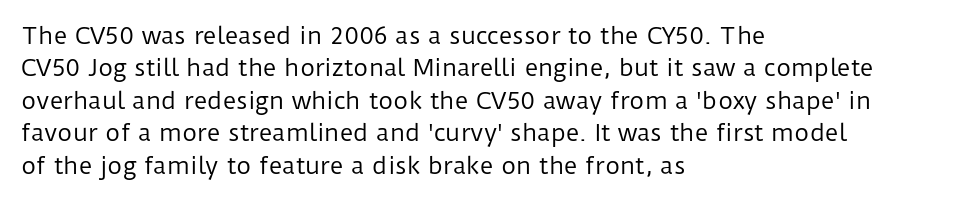
{"italic": "no", "bold": "no", "underline": "no", "align": "left", "line_spacing": "normal", "line_spacing_ratio": 1.41, "letter_spacing": "normal", "letter_spacing_em": 0.0, "glyph_px": 23}
